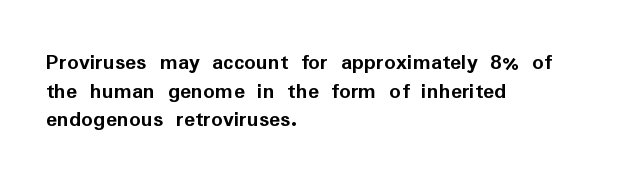
Every character sits straight up, as roman type does. Stroke thickness is high; the sample reads as a true bold. Inter-character spacing is left at the font's built-in metrics. Casual observation: everything's shoved over to the left. The specimen omits any rule beneath the text block's lines.
